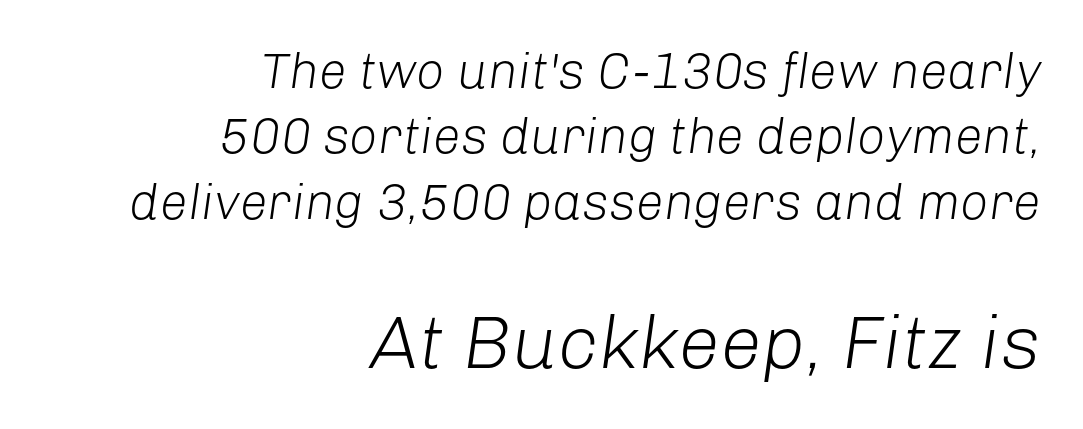
Q: Is the text bold? A: No.
Q: Is the text italic (slanted)? A: Yes, it leans right by about 8 degrees.
Q: Is the text underlined? A: No.
Q: How is the paragraph aligned? A: Right-aligned.
Q: Is the spacing between letters normal or unusually wide? A: Normal.
Q: Is the spacing between lines tight, normal or loose? A: Normal.
Q: Which block of text is set in a larger size, the first (top) or the second (bottom)? A: The second (bottom) one.
Q: Width (condensed, normal, or wide)? A: Normal.
Q: Stroke contrast? A: Low.
Q: x-height? A: Medium.
Q: Monospaced? A: No.
